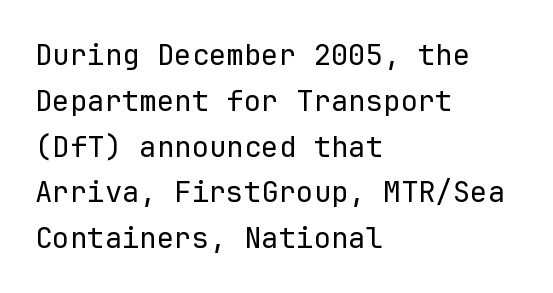
Notice how descenders clear the ascenders below comfortably — that's standard leading. The typesetter chose a ragged-right arrangement here. The rendering uses typewriter-style spacing with identical character cells. In terms of letterspacing, this is plain default setting.
